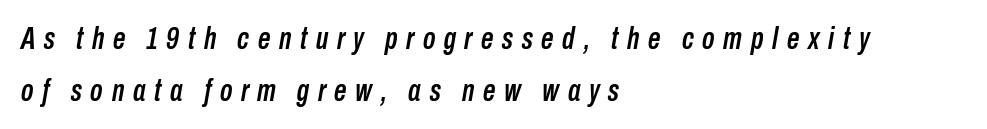
{"italic": "yes", "lean": "right", "slant_degrees": 10, "width": "condensed", "stroke_contrast": "low", "x_height": "medium", "monospaced": "no", "underline": "no", "align": "left", "line_spacing": "normal", "line_spacing_ratio": 1.67, "letter_spacing": "wide", "letter_spacing_em": 0.28, "glyph_px": 31}
